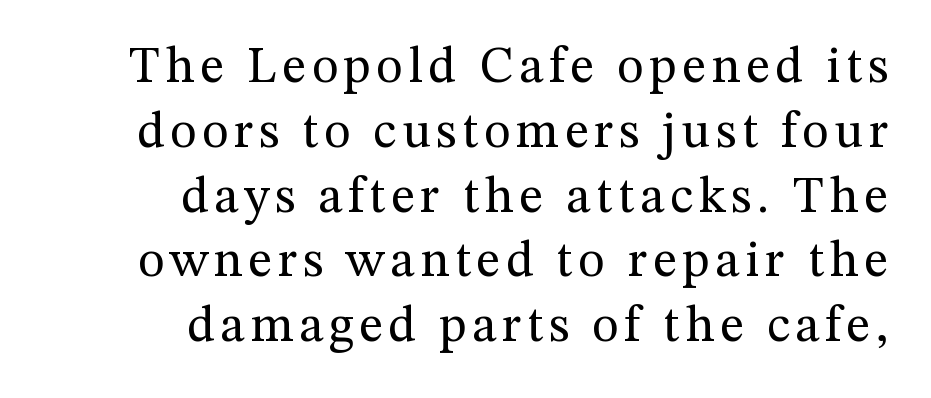
The image shows 51 px regular-weight serif type, upright; set right-aligned, normal line spacing (1.27x), not underlined; medium stroke contrast and a medium x-height.
